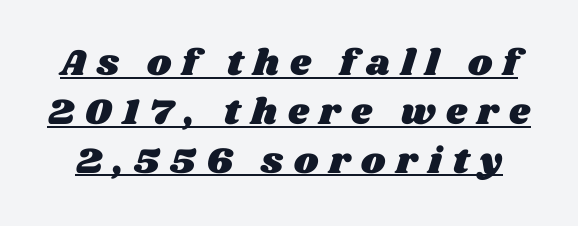
A normal amount of white space separates one row of letters from the next. A baseline rule has been typeset under these characters. The face used here is proportionally spaced, like ordinary book or web type. This sample uses expanded letter spacing, leaving extra air between glyphs.
